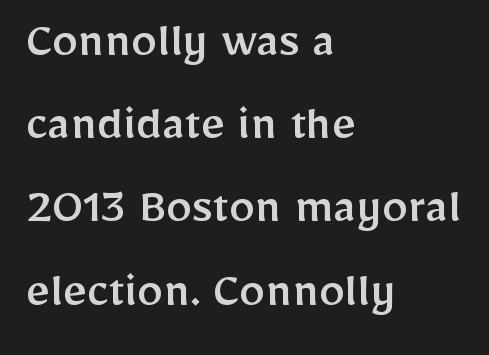
Line starts are locked; line ends wander. The gaps between neighbouring characters are ordinary and unremarkable. The gap between lines stays unmarked. Is this a fixed-width face? No — the glyphs have proportional, varying widths.
